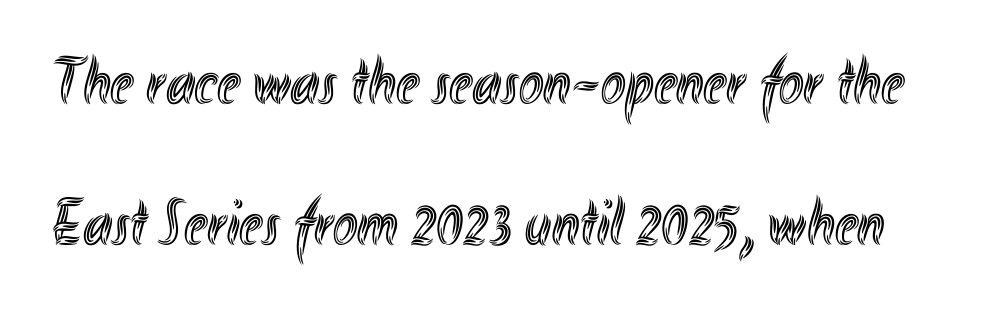
Q: Is the text italic (slanted)? A: Yes.
Q: Is the text underlined? A: No.
Q: Is the spacing between letters normal or unusually wide? A: Normal.
Q: Is the spacing between lines tight, normal or loose? A: Loose.
Q: Width (condensed, normal, or wide)? A: Condensed.
Q: x-height? A: Small.
Q: Monospaced? A: No.
